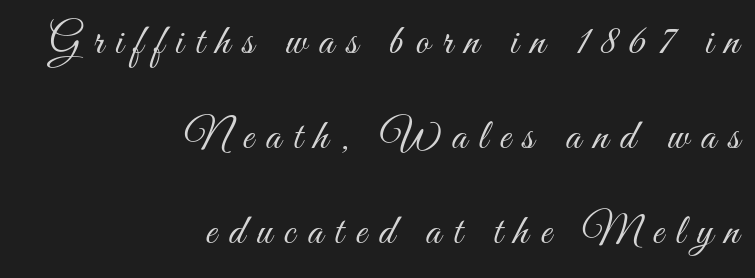
Q: Is the text bold? A: No.
Q: Is the text italic (slanted)? A: Yes.
Q: Is the text underlined? A: No.
Q: How is the paragraph aligned? A: Right-aligned.
Q: Is the spacing between letters normal or unusually wide? A: Unusually wide.
Q: Is the spacing between lines tight, normal or loose? A: Loose.
Q: Width (condensed, normal, or wide)? A: Condensed.
Q: Stroke contrast? A: Medium.
Q: x-height? A: Small.
Q: Monospaced? A: No.
